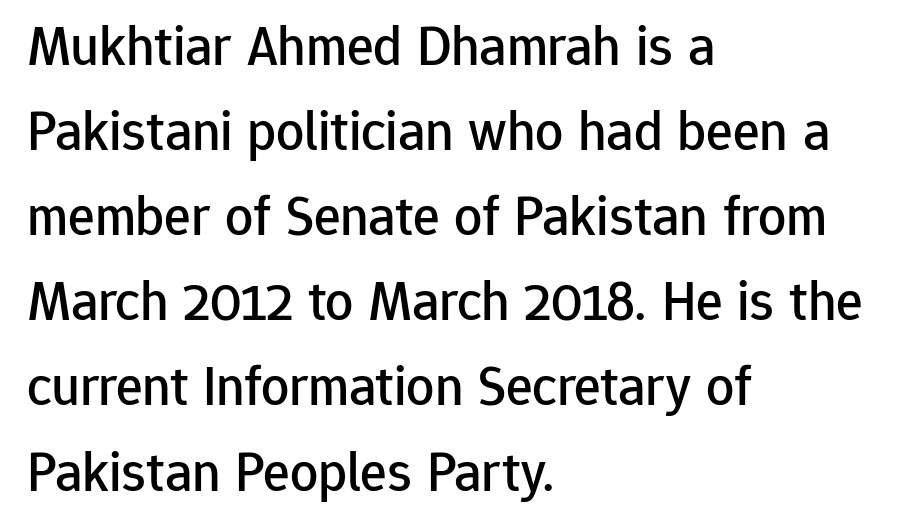
Nobody touched the tracking dial on this one. The font's upright variant was chosen for this text. Layout note: lines flush left. Each letter keeps its own natural width here, so spacing adapts to shape. Vertically, the passage feels balanced, rows spaced as you'd expect. Nothing sits at the stroke ends, so this counts as sans-serif.
